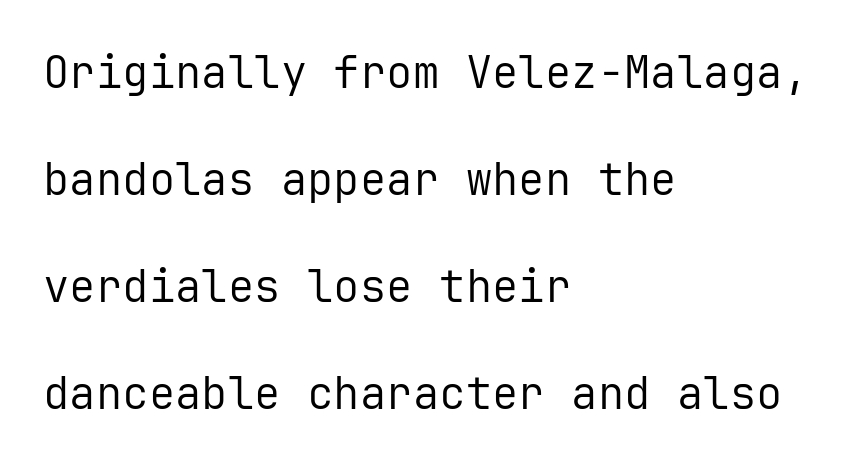
The line-height multiplier appears high, well above default. Each stroke keeps to a modest, everyday thickness or less. Nope, not italic — everything's standing straight. The paragraph has a hard left edge and a soft right edge. Here the designer chose a console-style face with uniform glyph widths.
